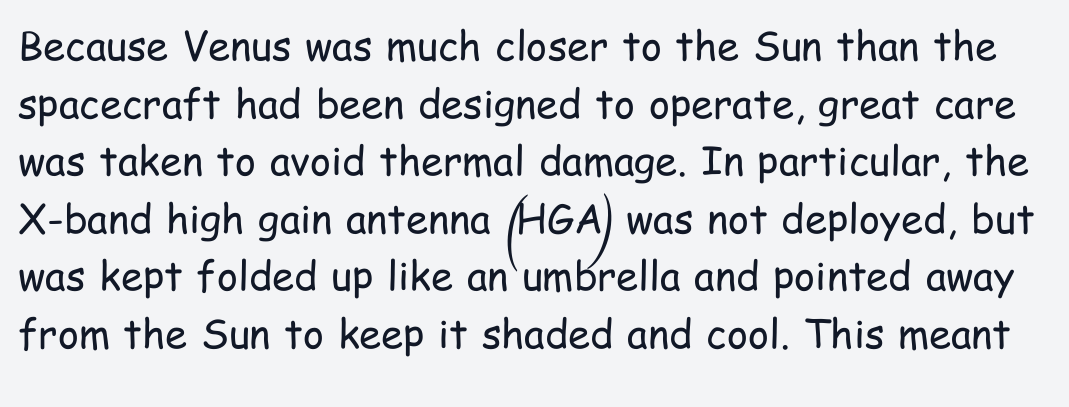
The image shows 40 px regular-weight, condensed sans-serif type, upright; set normal line spacing (1.44x), normal letter spacing, not underlined; low stroke contrast and a medium x-height.
